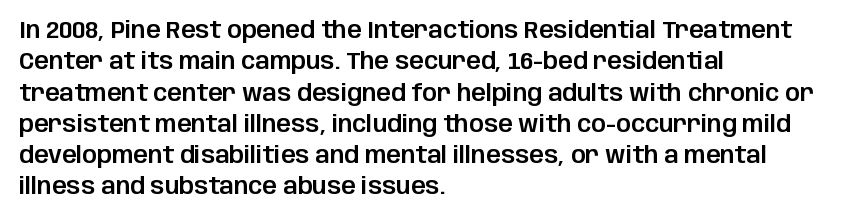
The passage shown is not underscored anywhere. The line texture is even and compact thanks to regular tracking. Nope, not italic — everything's standing straight. Each line starts at the same left margin while the right side varies. Notice how descenders clear the ascenders below comfortably — that's standard leading.
